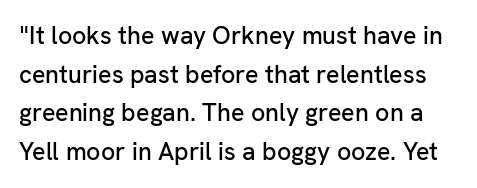
The image shows 25 px text type, upright; set normal line spacing (1.55x), normal letter spacing, not underlined.
